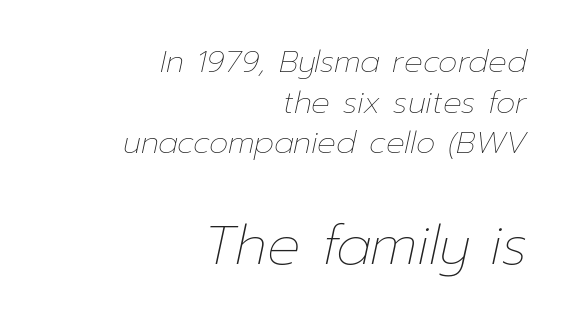
{"italic": "yes", "lean": "right", "slant_degrees": 12, "bold": "no", "weight": "thin", "width": "normal", "stroke_contrast": "low", "x_height": "medium", "monospaced": "no", "underline": "no", "align": "right", "line_spacing": "normal", "line_spacing_ratio": 1.31, "letter_spacing": "normal", "letter_spacing_em": 0.0, "larger_block": "second", "size_ratio": 1.77, "glyph_px": 55}
